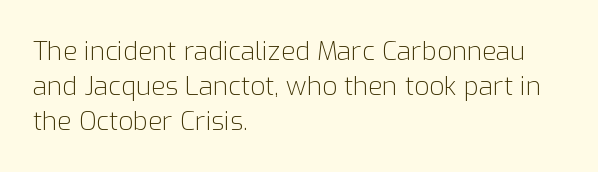
The image shows 26 px text type, upright; set left-aligned, normal line spacing (1.34x), normal letter spacing, not underlined.
